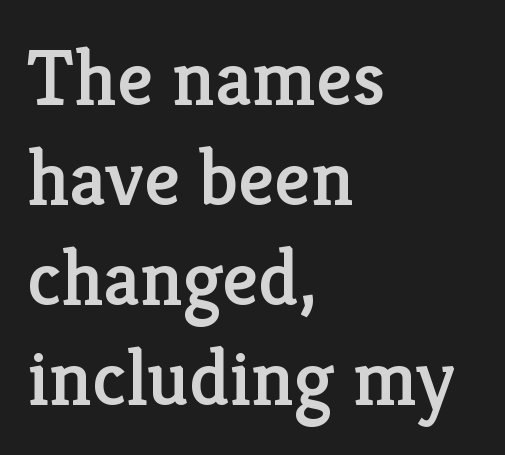
Q: Is the text italic (slanted)? A: No, it is upright.
Q: Is the typeface a serif or a sans-serif typeface? A: Serif.
Q: Is the text underlined? A: No.
Q: How is the paragraph aligned? A: Left-aligned.
Q: Is the spacing between letters normal or unusually wide? A: Normal.
Q: Is the spacing between lines tight, normal or loose? A: Normal.
Q: Width (condensed, normal, or wide)? A: Normal.
Q: Stroke contrast? A: Low.
Q: x-height? A: Medium.
Q: Monospaced? A: No.
